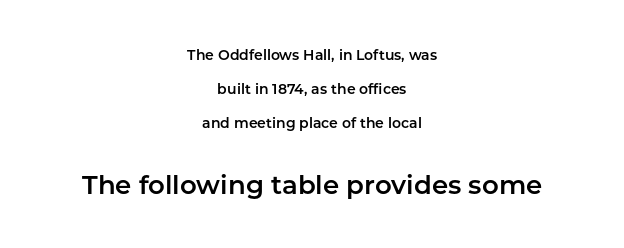
Q: Is the text italic (slanted)? A: No, it is upright.
Q: Is the text underlined? A: No.
Q: How is the paragraph aligned? A: Centered.
Q: Is the spacing between letters normal or unusually wide? A: Normal.
Q: Is the spacing between lines tight, normal or loose? A: Loose.
Q: Which block of text is set in a larger size, the first (top) or the second (bottom)? A: The second (bottom) one.
